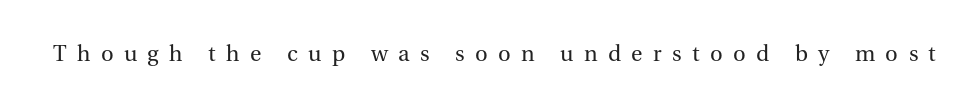
The foot of each line stays bare and open. This is not heavy type; no bold has been used. You could only call the tracking loose — the letters float apart. The lettering stays uniformly vertical, giving the passage a roman look.
